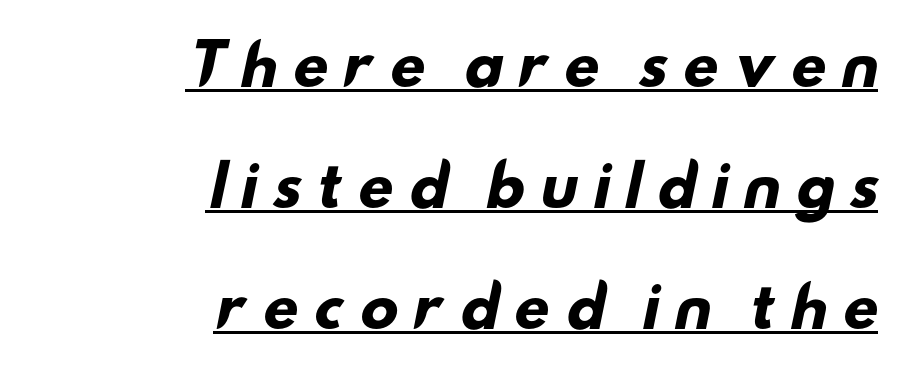
The font is running at its bold setting. Check where the strokes stop: nothing finishes them off — pure sans. This sample uses expanded letter spacing, leaving extra air between glyphs. Emphasis is given by a line drawn under the lettering.
